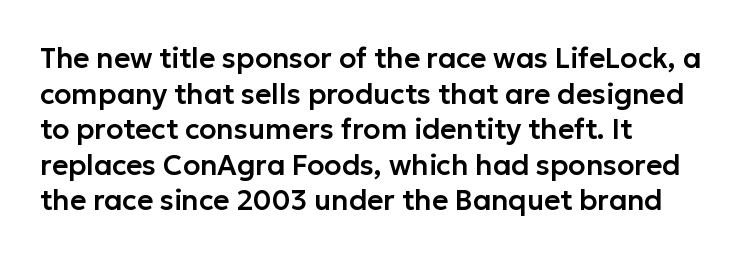
Q: Is the text italic (slanted)? A: No, it is upright.
Q: Is the typeface a serif or a sans-serif typeface? A: Sans-serif.
Q: Is the text underlined? A: No.
Q: How is the paragraph aligned? A: Left-aligned.
Q: Is the spacing between letters normal or unusually wide? A: Normal.
Q: Is the spacing between lines tight, normal or loose? A: Normal.
Q: Width (condensed, normal, or wide)? A: Normal.
Q: Stroke contrast? A: Low.
Q: x-height? A: Medium.
Q: Monospaced? A: No.
